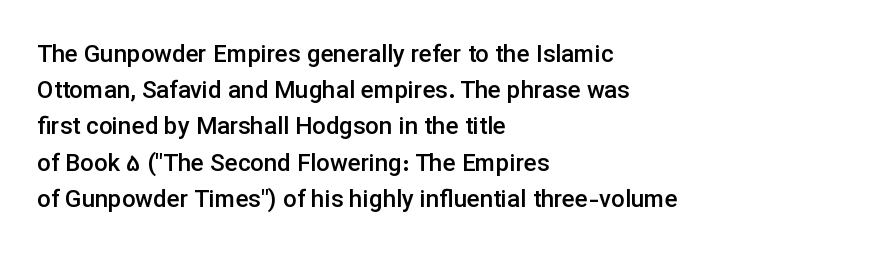
The image shows 24 px text type, upright; set left-aligned, normal line spacing (1.51x), normal letter spacing, not underlined.
